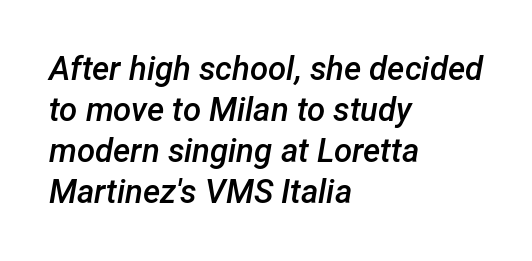
Q: Is the text bold? A: Semi-bold.
Q: Is the text italic (slanted)? A: Yes, it leans right by about 12 degrees.
Q: Is the text underlined? A: No.
Q: How is the paragraph aligned? A: Left-aligned.
Q: Is the spacing between letters normal or unusually wide? A: Normal.
Q: Width (condensed, normal, or wide)? A: Normal.
Q: Stroke contrast? A: Low.
Q: x-height? A: Medium.
Q: Monospaced? A: No.
